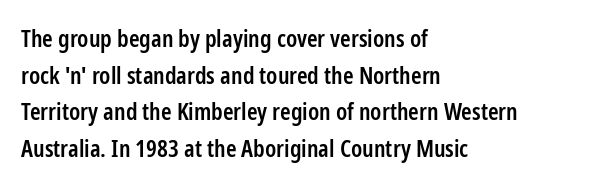
{"italic": "no", "bold": "semi", "underline": "no", "align": "left", "line_spacing": "normal", "line_spacing_ratio": 1.53, "letter_spacing": "normal", "letter_spacing_em": 0.0, "glyph_px": 24}
